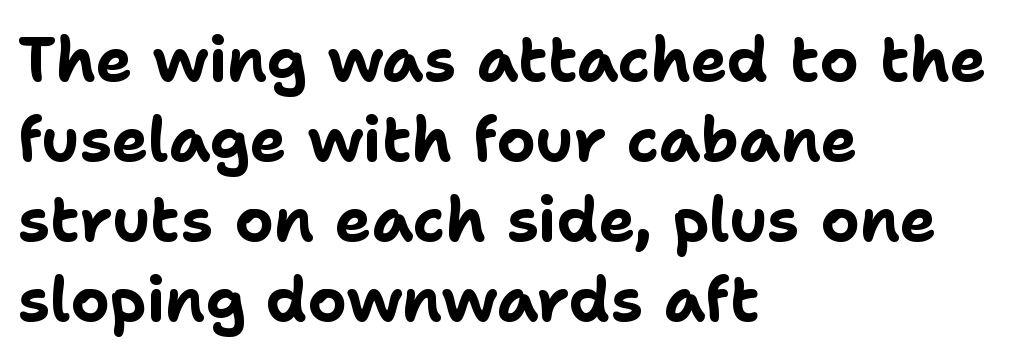
These lines are set flush left with a ragged right edge. Stroke terminals: plain, sans-serif. Glyph-to-glyph distance matches everyday printed text. Students, observe: this is what conventionally led text looks like.
